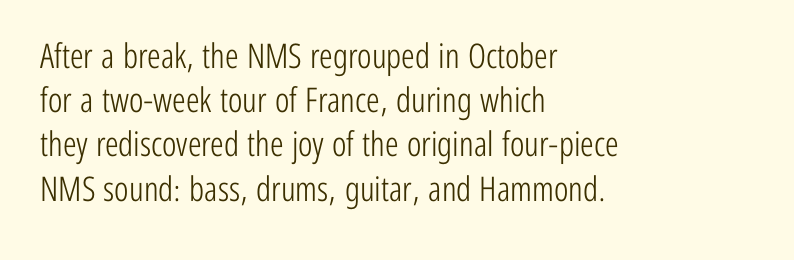
{"serif": "no", "italic": "no", "bold": "no", "weight": "light", "width": "condensed", "stroke_contrast": "low", "x_height": "medium", "monospaced": "no", "underline": "no", "align": "left", "line_spacing": "normal", "line_spacing_ratio": 1.3, "letter_spacing": "normal", "letter_spacing_em": 0.0, "glyph_px": 34}
